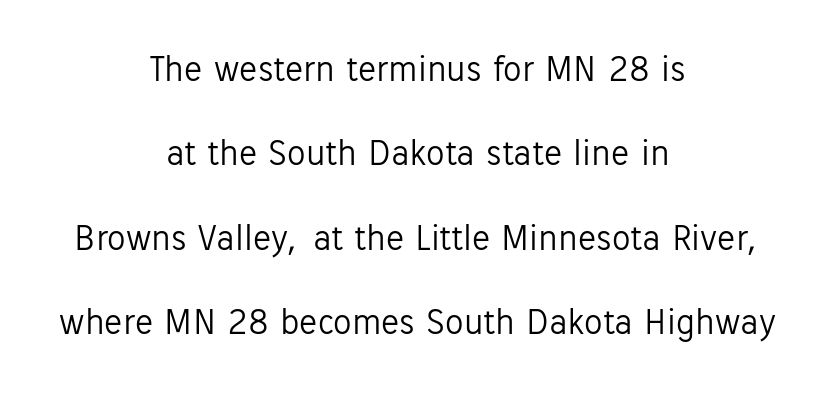
The image shows 37 px light sans-serif type, upright; set centered, loose line spacing (2.28x), normal letter spacing, not underlined; low stroke contrast and a medium x-height.
